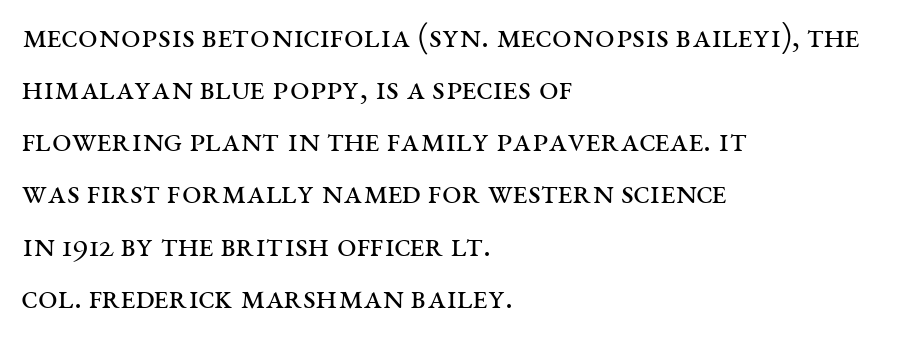
The image shows 35 px regular-weight, wide serif type, upright; set left-aligned, normal line spacing (1.49x), normal letter spacing, not underlined; medium stroke contrast and a large x-height.
